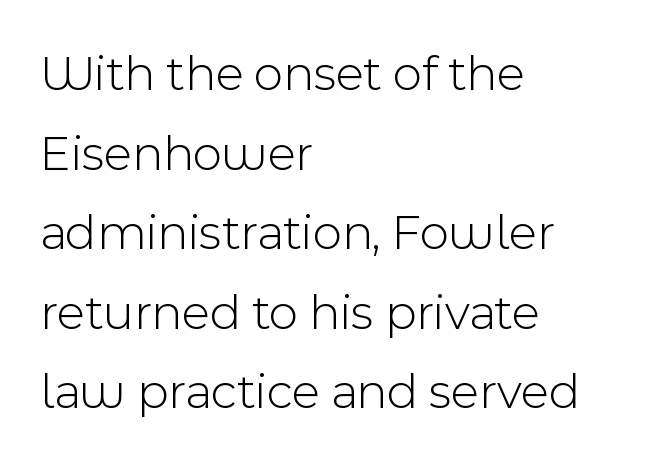
The image shows 51 px light sans-serif type, upright; set left-aligned, normal line spacing (1.56x), normal letter spacing, not underlined; a medium x-height.
